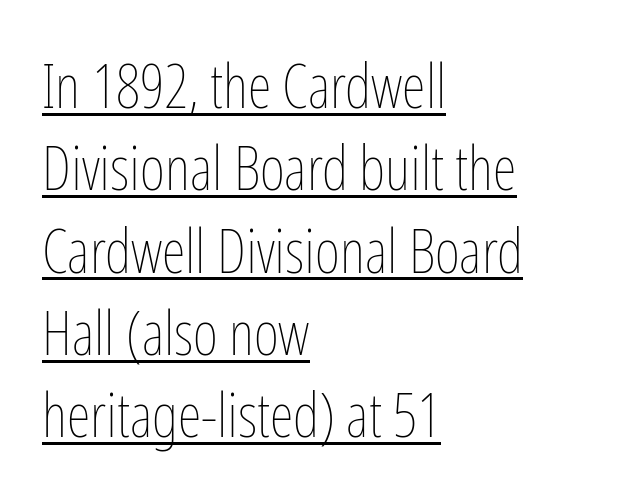
{"italic": "no", "bold": "no", "weight": "thin", "width": "condensed", "stroke_contrast": "low", "x_height": "medium", "monospaced": "no", "underline": "yes", "align": "left", "line_spacing": "normal", "line_spacing_ratio": 1.35, "letter_spacing": "normal", "letter_spacing_em": 0.0, "glyph_px": 61}
